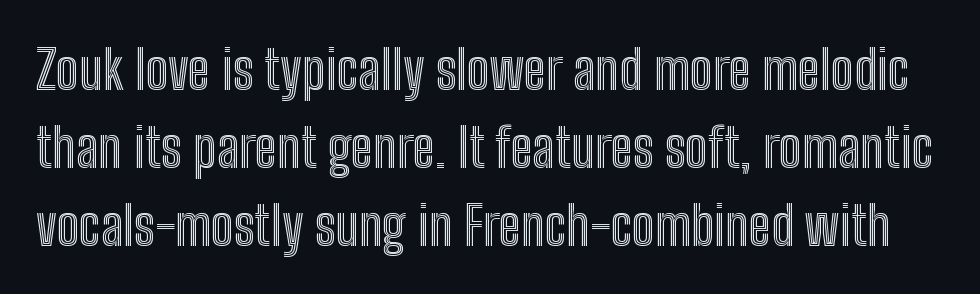
{"italic": "no", "width": "condensed", "x_height": "medium", "monospaced": "no", "underline": "no", "line_spacing": "normal", "line_spacing_ratio": 1.44, "letter_spacing": "normal", "letter_spacing_em": 0.0, "glyph_px": 54}
